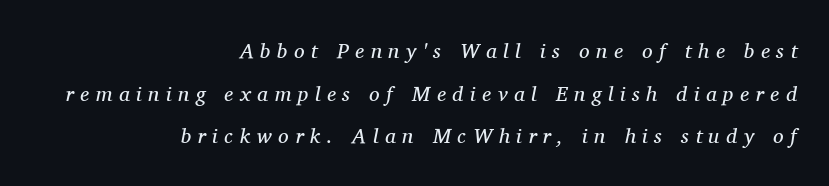
The block of text is sparse from top to bottom, with ample space between rows. Caption: expanded tracking, letters set apart. Which margin do the lines hug? The right one — the left edge is uneven. Posture: slanted. The words here are not underlined. Is this a heavy cut? Hardly; it is regular or lighter.
